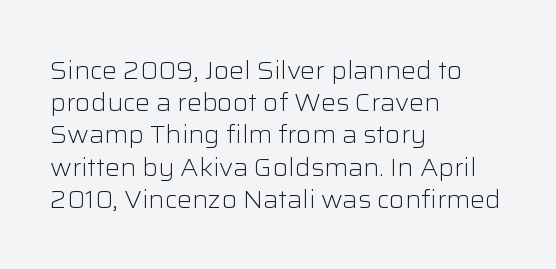
The image shows 25 px text type, upright; set left-aligned, normal line spacing (1.29x), normal letter spacing, not underlined.
